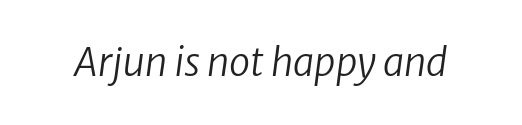
Q: Is the text bold? A: No.
Q: Is the text italic (slanted)? A: Yes, it leans right by about 8 degrees.
Q: Is the text underlined? A: No.
Q: Is the spacing between letters normal or unusually wide? A: Normal.
Q: Width (condensed, normal, or wide)? A: Normal.
Q: Stroke contrast? A: Low.
Q: x-height? A: Medium.
Q: Monospaced? A: No.
